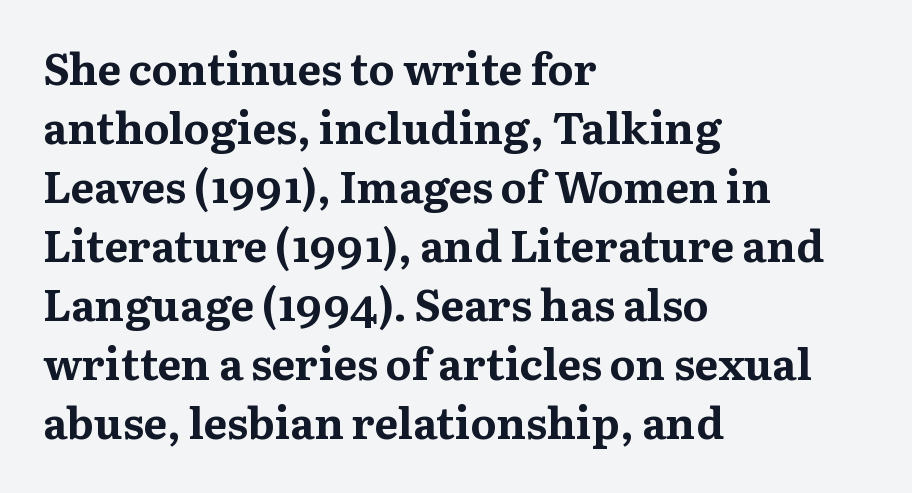
The image shows 44 px bold serif type, upright; set left-aligned, normal line spacing (1.34x), normal letter spacing, not underlined; medium stroke contrast and a medium x-height.
